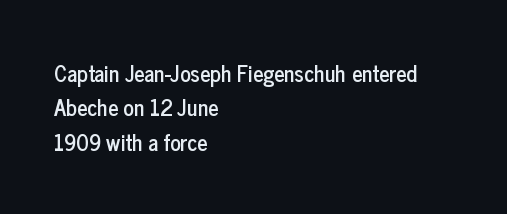
The image shows 22 px text type, upright; set left-aligned, normal line spacing (1.56x), normal letter spacing, not underlined.
